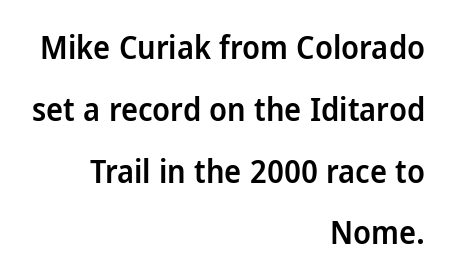
Q: Is the text bold? A: Semi-bold.
Q: Is the text italic (slanted)? A: No, it is upright.
Q: Is the typeface a serif or a sans-serif typeface? A: Sans-serif.
Q: Is the text underlined? A: No.
Q: How is the paragraph aligned? A: Right-aligned.
Q: Is the spacing between letters normal or unusually wide? A: Normal.
Q: Is the spacing between lines tight, normal or loose? A: Loose.
Q: Width (condensed, normal, or wide)? A: Normal.
Q: Stroke contrast? A: Low.
Q: x-height? A: Medium.
Q: Monospaced? A: No.
